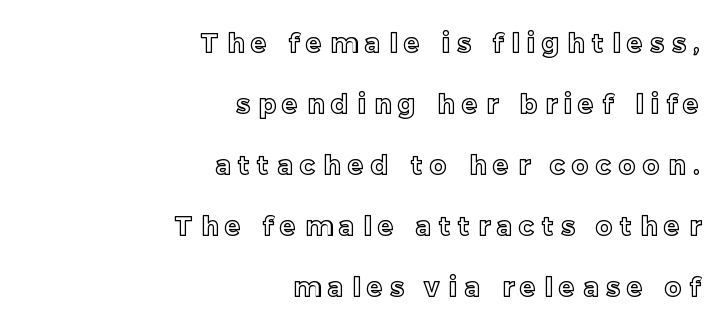
The image shows 26 px text type, upright; set right-aligned, loose line spacing (2.35x), unusually wide letter spacing (+0.3 em), not underlined.
